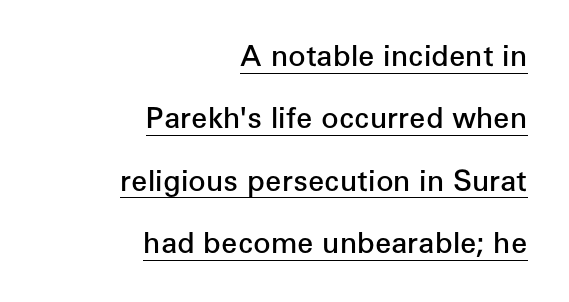
Q: Is the text bold? A: Semi-bold.
Q: Is the text italic (slanted)? A: No, it is upright.
Q: Is the typeface a serif or a sans-serif typeface? A: Sans-serif.
Q: Is the text underlined? A: Yes.
Q: How is the paragraph aligned? A: Right-aligned.
Q: Is the spacing between letters normal or unusually wide? A: Normal.
Q: Is the spacing between lines tight, normal or loose? A: Loose.
Q: Width (condensed, normal, or wide)? A: Normal.
Q: Stroke contrast? A: Low.
Q: x-height? A: Medium.
Q: Monospaced? A: No.
